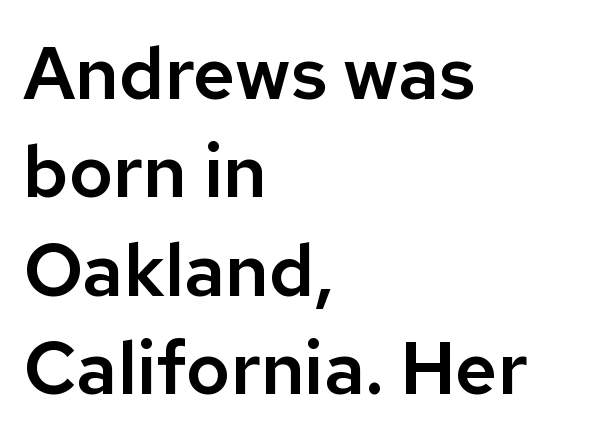
The image shows 74 px sans-serif type, upright; set left-aligned, normal line spacing (1.33x), normal letter spacing, not underlined; low stroke contrast and a medium x-height.
